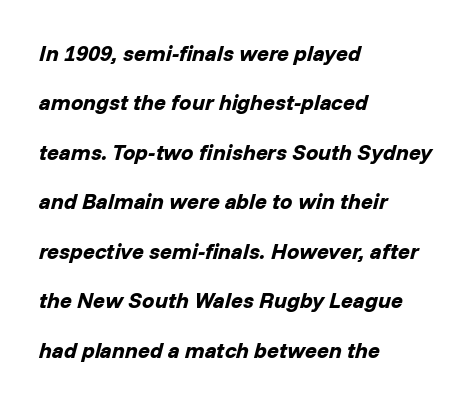
{"italic": "yes", "lean": "right", "slant_degrees": 14, "bold": "yes", "underline": "no", "align": "left", "line_spacing": "loose", "line_spacing_ratio": 2.25, "letter_spacing": "normal", "letter_spacing_em": 0.0, "glyph_px": 22}
